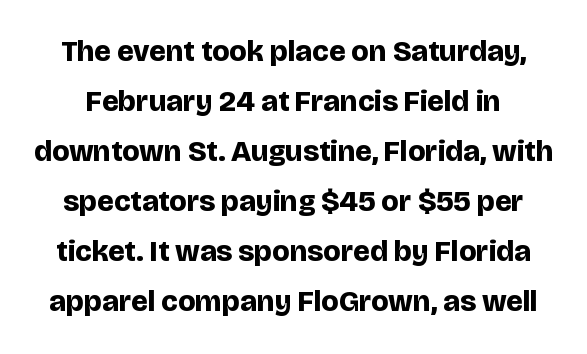
The gaps between neighbouring characters are ordinary and unremarkable. Is this a fixed-width face? No — the glyphs have proportional, varying widths. Are there feet on the stems? There aren't — it's a sans. Nope, not italic — everything's standing straight. Every letter is thick-stroked: bold, no question.
